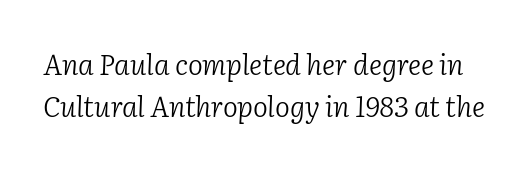
Heft: none added — not bold. There's an unmistakable incline to the writing here. Compared with typical paragraphs, the rows here are spaced about the same. Underlining? Definitely not there. Spacing verdict: proportional, widths tailored to each character.
